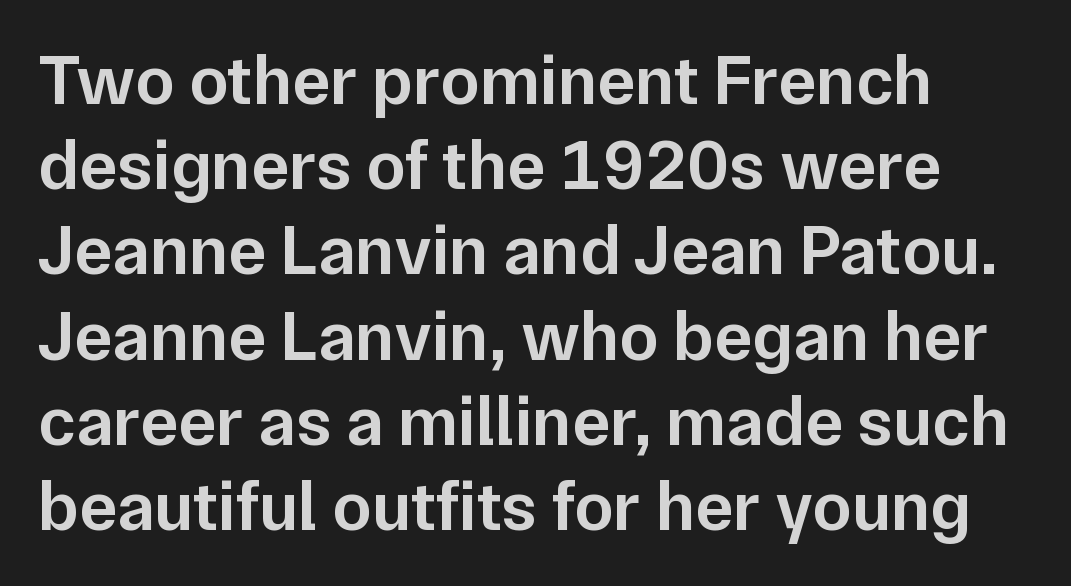
Characters remain perfectly vertical along every line. Tracking value appears to be zero — textbook default spacing. Layout note: lines flush left. Summary of weight: moderately heavy, a semibold. The space directly below the letters is spotless. Note the varied advance widths — an 'i' is clearly narrower than an 'm'.
